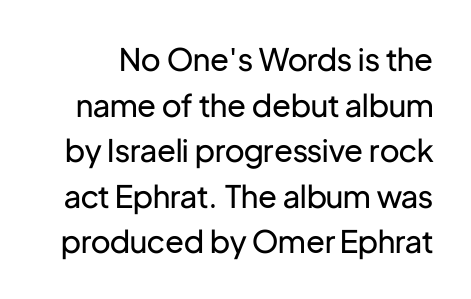
Is there much room between lines? A standard amount, neither cramped nor airy. Here the designer chose a conventional face with non-uniform glyph widths. Observe the ordinary spacing: letters are neighbours, not strangers. This is roman type, the default non-slanted kind.
